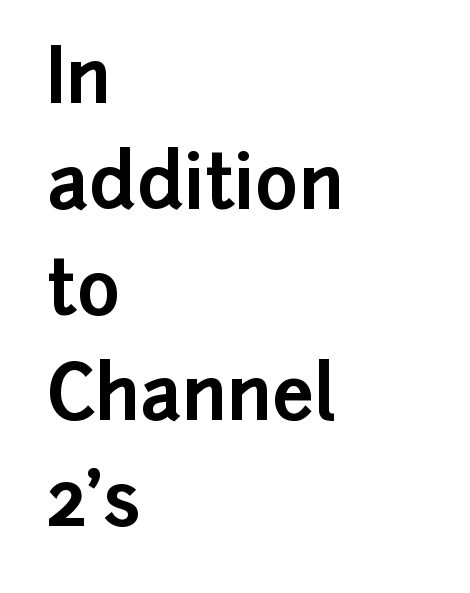
Q: Is the text bold? A: Yes.
Q: Is the text italic (slanted)? A: No, it is upright.
Q: Is the typeface a serif or a sans-serif typeface? A: Sans-serif.
Q: Is the text underlined? A: No.
Q: How is the paragraph aligned? A: Left-aligned.
Q: Is the spacing between letters normal or unusually wide? A: Normal.
Q: Is the spacing between lines tight, normal or loose? A: Normal.
Q: Width (condensed, normal, or wide)? A: Normal.
Q: Stroke contrast? A: Low.
Q: x-height? A: Medium.
Q: Monospaced? A: No.
